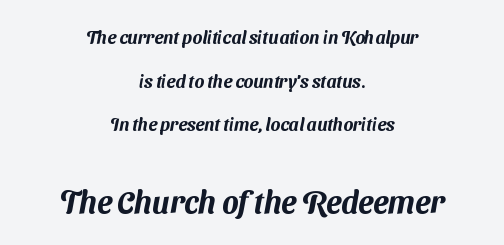
{"serif": "no", "width": "normal", "stroke_contrast": "medium", "x_height": "medium", "monospaced": "no", "underline": "no", "align": "center", "line_spacing": "loose", "line_spacing_ratio": 2.43, "letter_spacing": "normal", "letter_spacing_em": 0.0, "larger_block": "second", "size_ratio": 1.72, "glyph_px": 31}
